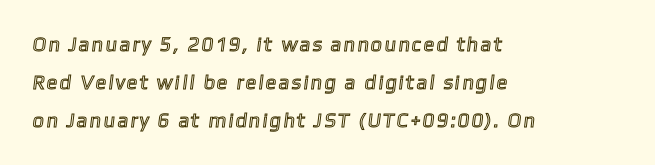
Q: Is the text underlined? A: No.
Q: How is the paragraph aligned? A: Left-aligned.
Q: Is the spacing between lines tight, normal or loose? A: Loose.
